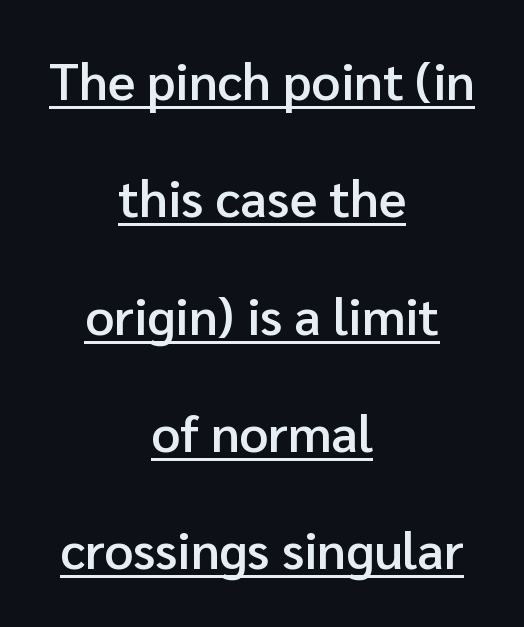
Q: Is the text bold? A: Semi-bold.
Q: Is the text italic (slanted)? A: No, it is upright.
Q: Is the typeface a serif or a sans-serif typeface? A: Sans-serif.
Q: Is the text underlined? A: Yes.
Q: How is the paragraph aligned? A: Centered.
Q: Is the spacing between letters normal or unusually wide? A: Normal.
Q: Is the spacing between lines tight, normal or loose? A: Loose.
Q: Width (condensed, normal, or wide)? A: Normal.
Q: Stroke contrast? A: Low.
Q: x-height? A: Medium.
Q: Monospaced? A: No.
